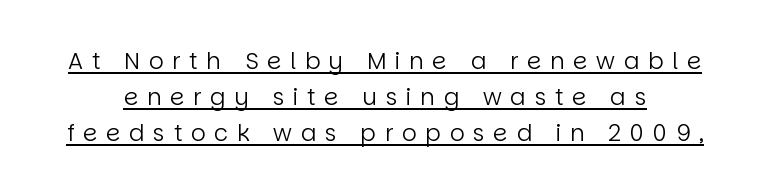
Q: Is the text bold? A: No.
Q: Is the text italic (slanted)? A: No, it is upright.
Q: Is the text underlined? A: Yes.
Q: Is the spacing between letters normal or unusually wide? A: Unusually wide.
Q: Is the spacing between lines tight, normal or loose? A: Normal.
